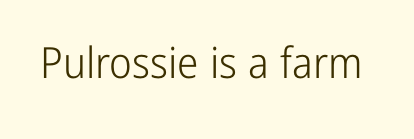
Descender tails drop into unmarked territory. A typesetter would call this proportional, since set widths differ per character. The lettering holds an erect, upright posture throughout. The typeface chosen for these lines omits serifs. Ink coverage per letter is moderate at most.
